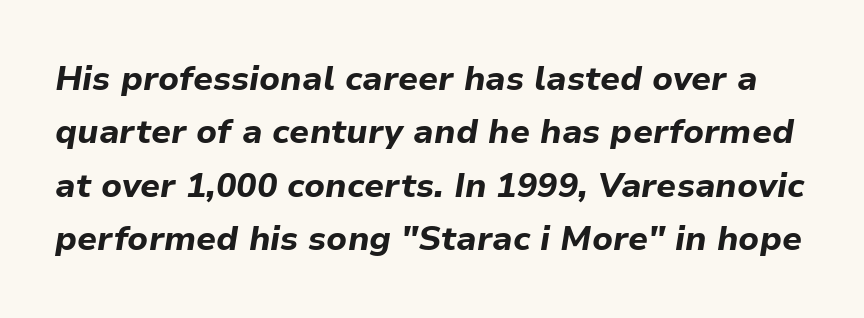
No word sits above an underline. Strokes here are thick enough to call this a true bold. Leading: standard. Note the varied advance widths — an 'i' is clearly narrower than an 'm'. Observe the ordinary spacing: letters are neighbours, not strangers. Looking at the ascenders, they clearly lean.
